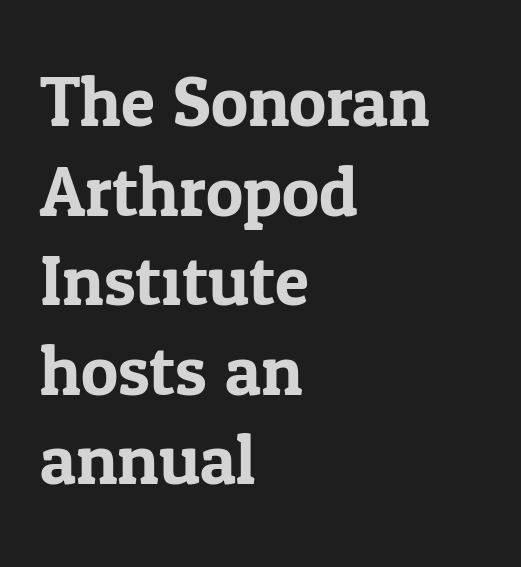
Q: Is the text italic (slanted)? A: No, it is upright.
Q: Is the typeface a serif or a sans-serif typeface? A: Serif.
Q: Is the text underlined? A: No.
Q: How is the paragraph aligned? A: Left-aligned.
Q: Is the spacing between letters normal or unusually wide? A: Normal.
Q: Is the spacing between lines tight, normal or loose? A: Normal.
Q: Width (condensed, normal, or wide)? A: Normal.
Q: Stroke contrast? A: Low.
Q: x-height? A: Medium.
Q: Monospaced? A: No.
